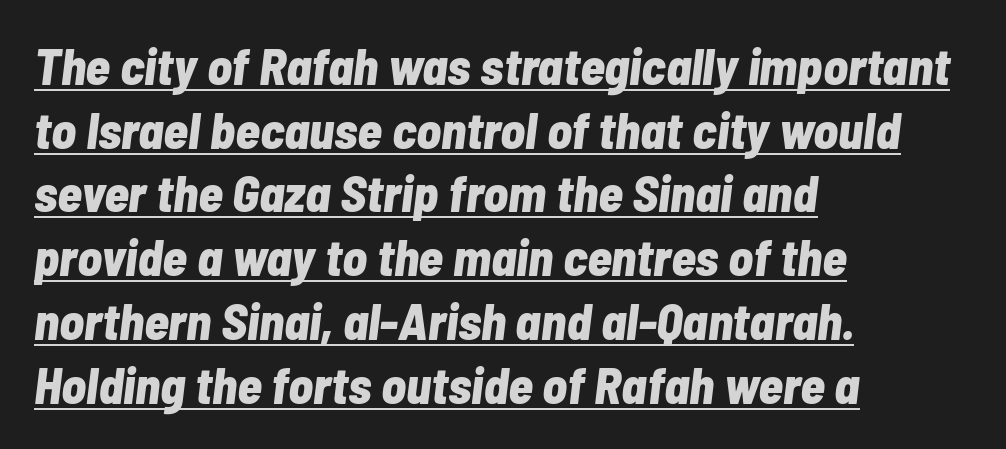
Characters are canted at an angle relative to the baseline's perpendicular. This sample keeps an unexceptional amount of space between lines. The face used here is proportionally spaced, like ordinary book or web type. A rule runs beneath these lines of type. Tracking value appears to be zero — textbook default spacing.
